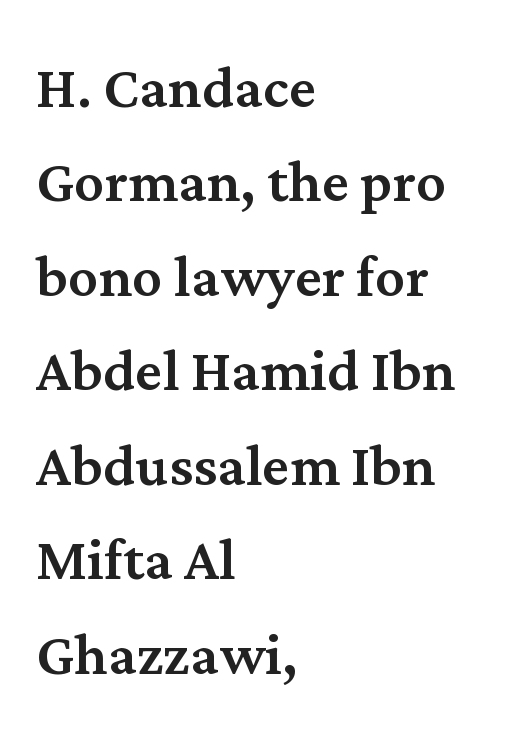
Q: Is the text italic (slanted)? A: No, it is upright.
Q: Is the typeface a serif or a sans-serif typeface? A: Serif.
Q: Is the text underlined? A: No.
Q: How is the paragraph aligned? A: Left-aligned.
Q: Is the spacing between letters normal or unusually wide? A: Normal.
Q: Is the spacing between lines tight, normal or loose? A: Normal.
Q: Width (condensed, normal, or wide)? A: Normal.
Q: Stroke contrast? A: Medium.
Q: x-height? A: Medium.
Q: Monospaced? A: No.
